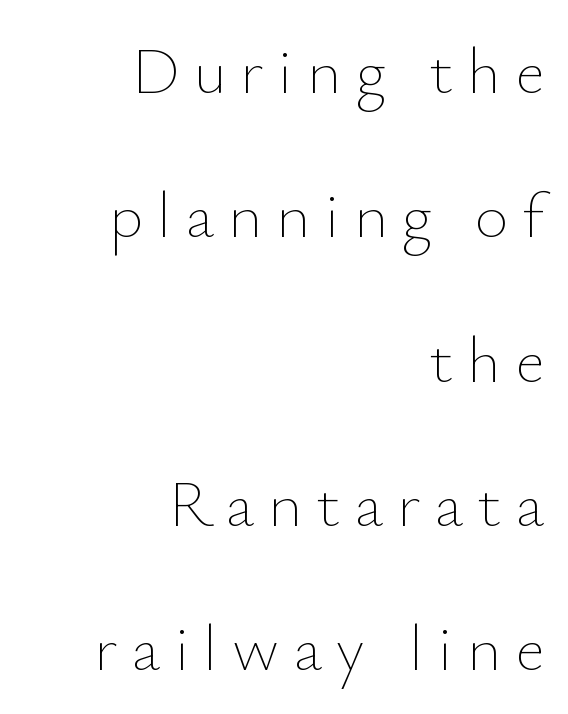
{"italic": "no", "bold": "no", "weight": "thin", "width": "normal", "stroke_contrast": "low", "x_height": "small", "monospaced": "no", "underline": "no", "align": "right", "line_spacing": "loose", "line_spacing_ratio": 2.22, "letter_spacing": "wide", "letter_spacing_em": 0.21, "glyph_px": 65}
